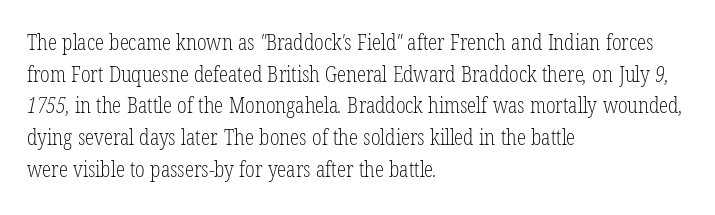
The image shows 21 px text type; set left-aligned, normal line spacing (1.51x), normal letter spacing, not underlined.
